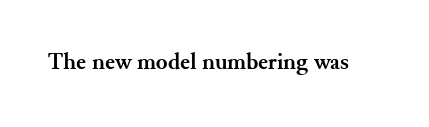
Q: Is the text bold? A: Yes.
Q: Is the text italic (slanted)? A: No, it is upright.
Q: Is the text underlined? A: No.
Q: Is the spacing between letters normal or unusually wide? A: Normal.
